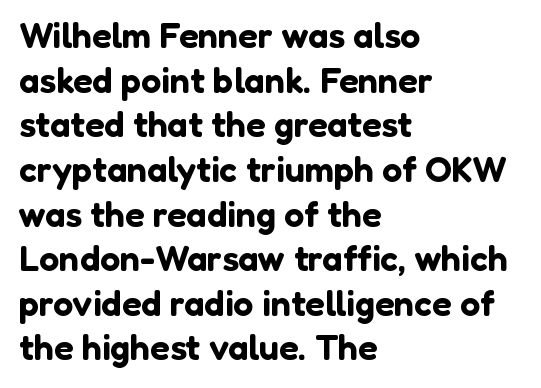
{"serif": "no", "italic": "no", "width": "normal", "stroke_contrast": "low", "x_height": "medium", "monospaced": "no", "underline": "no", "align": "left", "line_spacing_ratio": 1.24, "letter_spacing": "normal", "letter_spacing_em": 0.0, "glyph_px": 36}
